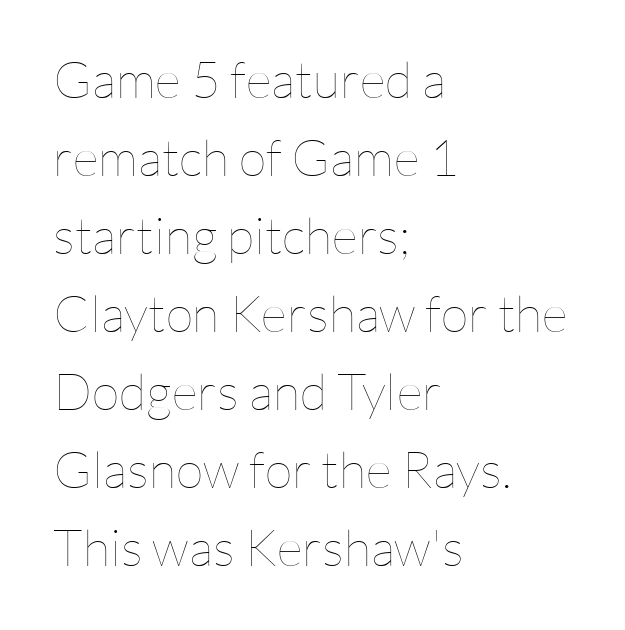
The image shows 51 px thin type, upright; set left-aligned, normal line spacing (1.53x), normal letter spacing, not underlined; low stroke contrast and a medium x-height.
